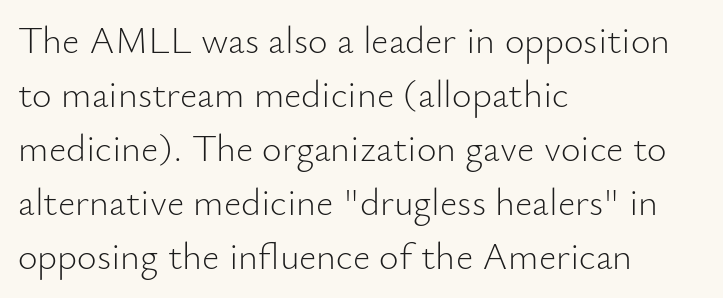
Ink coverage per letter is moderate at most. The zone under the glyphs is completely vacant. Looks like regular typesetting: each glyph gets only the width it needs. The designer went with a sans here, leaving each stem footless. Each word holds together tightly as a unit, with standard inter-letter gaps. Notice how the passage keeps a crisp vertical edge on the left only.
